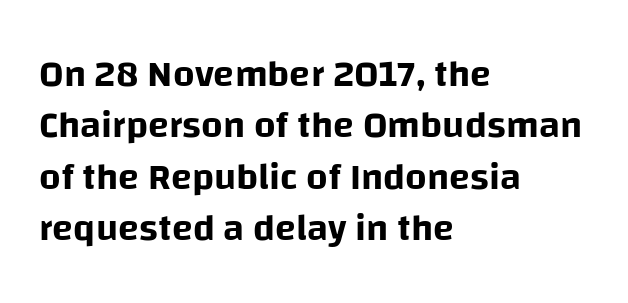
The designer left line spacing at the default. Casual observation: everything's shoved over to the left. Has an underline been added? It has not. Is there any slant? The stems are plumb. Looks like regular typesetting: each glyph gets only the width it needs.
